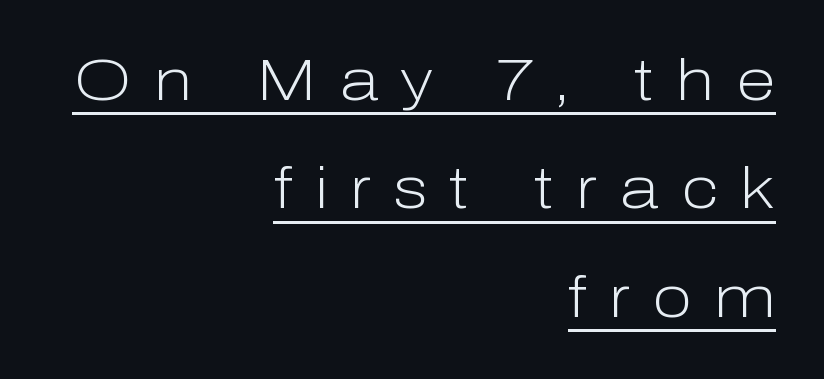
In terms of posture, this sample is upright. This sample carries an underscore along the baseline area. The rendering uses natural spacing where letterforms have individual widths. Heaviness? Minimal to ordinary, like unemphasized prose. A sans-serif font was chosen for this passage.
